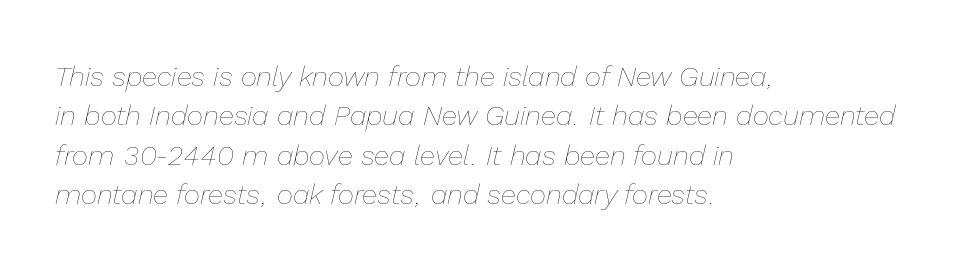
The image shows 28 px thin type, italic (leaning right); set left-aligned, normal line spacing (1.41x), normal letter spacing, not underlined; low stroke contrast and a medium x-height.
